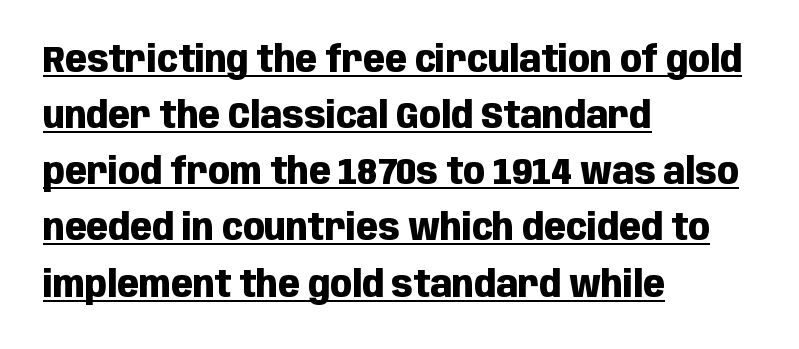
Look at the tracking — it's just the regular setting, nothing added. Summary of vertical rhythm: regular, with standard interline spacing. Which margin do the lines hug? The left one — the right edge is uneven. Does a line run under the words? Yes, clearly. Is this a fixed-width face? No — the glyphs have proportional, varying widths. It's the straight-up-and-down kind of type.
